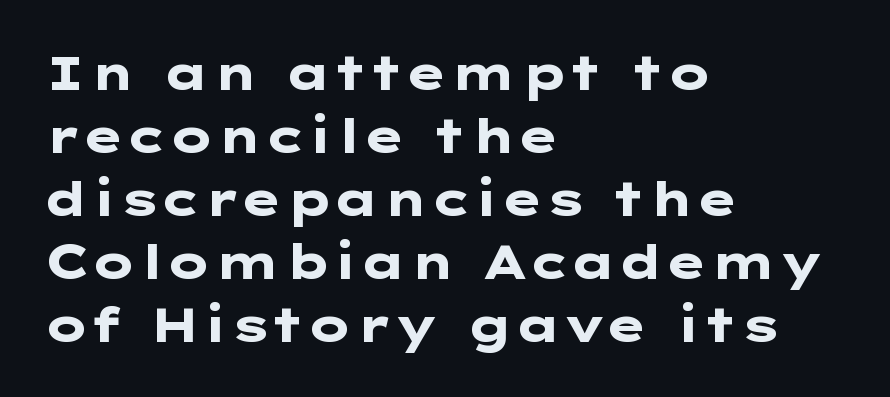
Q: Is the text bold? A: Yes.
Q: Is the text italic (slanted)? A: No, it is upright.
Q: Is the typeface a serif or a sans-serif typeface? A: Sans-serif.
Q: Is the text underlined? A: No.
Q: How is the paragraph aligned? A: Left-aligned.
Q: Is the spacing between letters normal or unusually wide? A: Normal.
Q: Is the spacing between lines tight, normal or loose? A: Normal.
Q: Width (condensed, normal, or wide)? A: Wide.
Q: Stroke contrast? A: Low.
Q: x-height? A: Medium.
